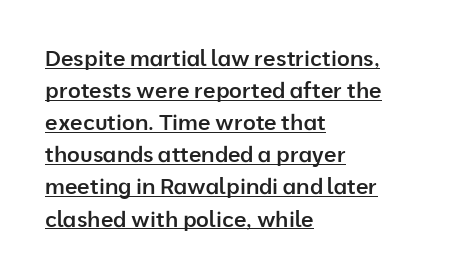
Caption: semibold face, moderately heavy strokes. Spacing between characters is what you'd get straight out of the box. Reading down the column, the eye jumps a familiar distance to each next line. Descenders here cross a horizontal rule under the line. Italic? Not at all — the glyphs are vertical.
